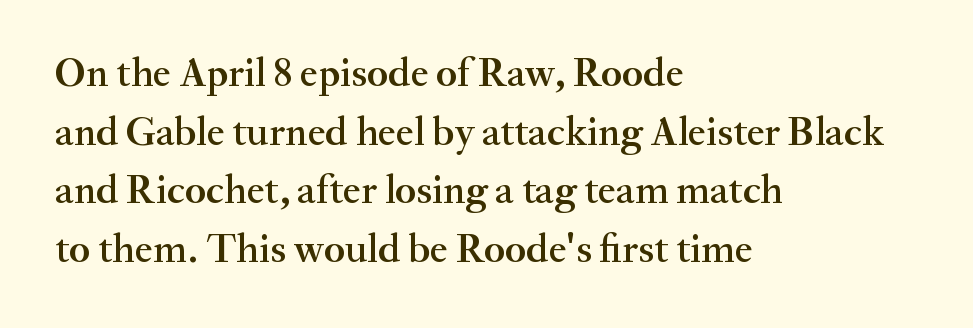
The image shows 41 px semibold serif type, upright; set left-aligned, normal line spacing (1.43x), normal letter spacing, not underlined; medium stroke contrast and a small x-height.
